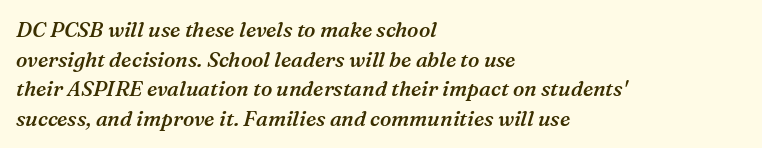
{"italic": "yes", "lean": "right", "slant_degrees": 16, "bold": "semi", "underline": "no", "align": "left", "line_spacing": "normal", "line_spacing_ratio": 1.41, "letter_spacing": "normal", "letter_spacing_em": 0.0, "glyph_px": 21}
